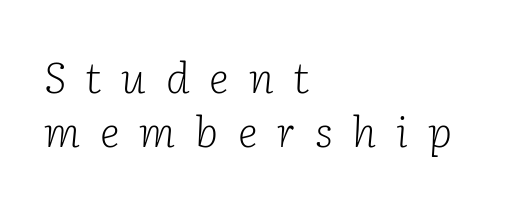
Q: Is the text bold? A: No.
Q: Is the text italic (slanted)? A: Yes, it leans right by about 2 degrees.
Q: Is the typeface a serif or a sans-serif typeface? A: Serif.
Q: Is the text underlined? A: No.
Q: How is the paragraph aligned? A: Left-aligned.
Q: Is the spacing between letters normal or unusually wide? A: Unusually wide.
Q: Is the spacing between lines tight, normal or loose? A: Normal.
Q: Width (condensed, normal, or wide)? A: Normal.
Q: Stroke contrast? A: Low.
Q: x-height? A: Medium.
Q: Monospaced? A: No.
